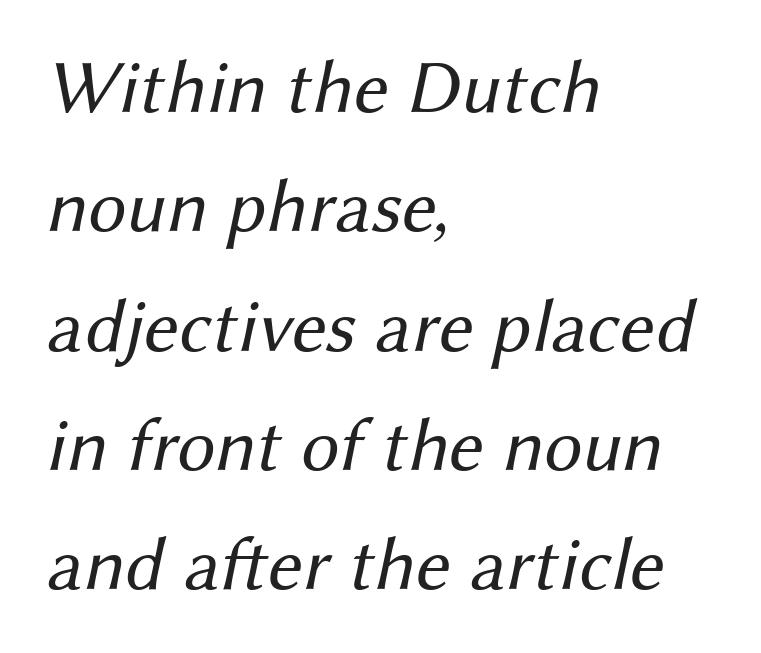
Glance below the letters and you will spot only blank space. Leftover space on each line is placed entirely after the last word. Nothing unusual about the tracking: characters are spaced as the font intends. Weight: not bold — regular or lighter.
